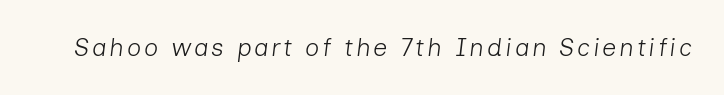
The image shows 25 px text type, italic (leaning right); set not underlined.
